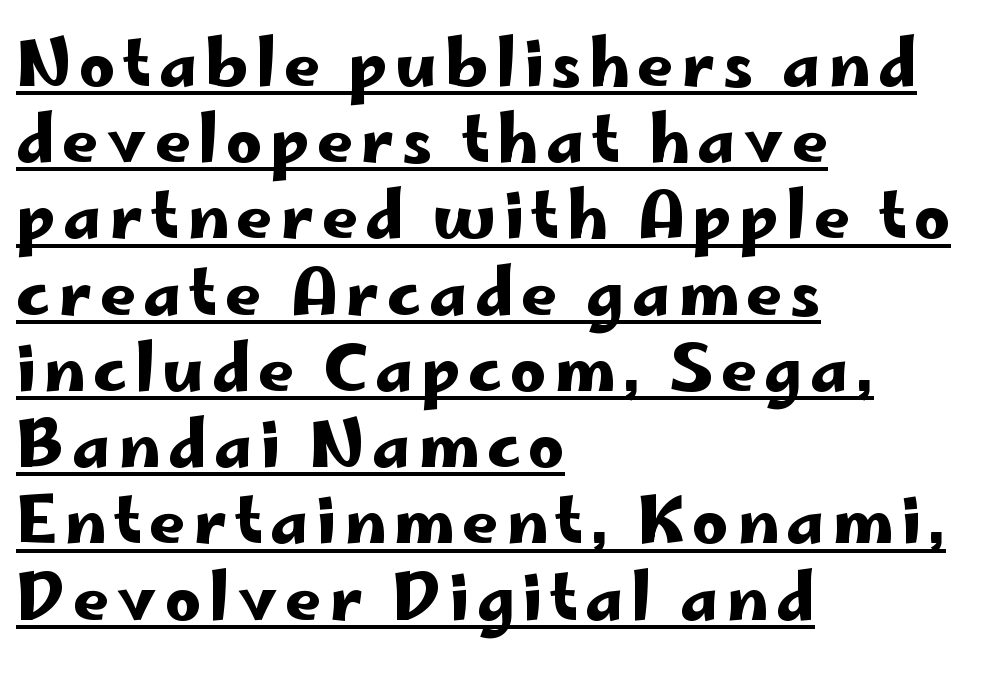
Horizontally, the lines are justified to the leading edge only. A typesetter would call this proportional, since set widths differ per character. Typographically, this falls in the sans-serif category. Ascenders rise straight up at ninety degrees.
